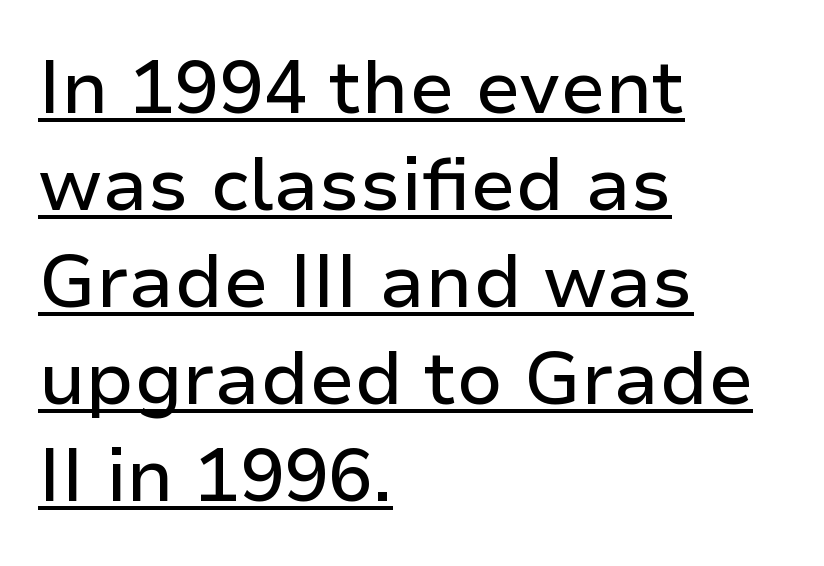
Decoration check: the copy is underlined. Do the characters align in a grid? No, the font is proportional. The line texture is even and compact thanks to regular tracking. The letters carry no serifs — their stems end cleanly without finishing strokes.
